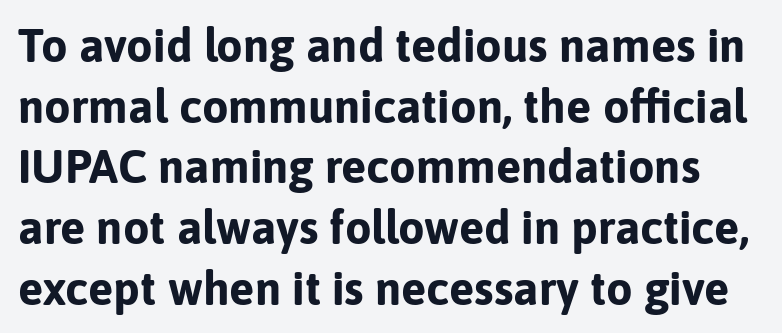
You can tell it's not italic because the verticals are truly vertical. What weight is shown? A full bold with thick strokes. A typesetter would call this proportional, since set widths differ per character. Quick note: interline space is typical. The words here are not underlined. Examine the stroke ends and you'll find no serifs.
